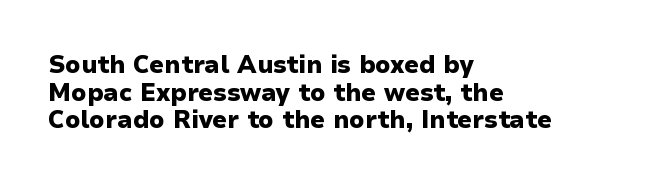
The image shows 24 px bold type, upright; set left-aligned, tight line spacing (1.15x), normal letter spacing, not underlined.
